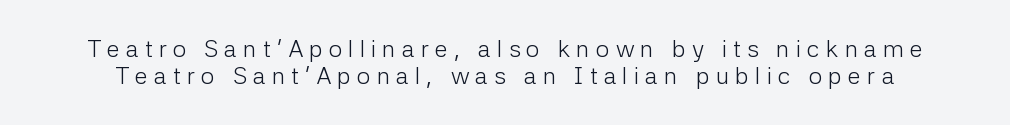
Q: Is the text bold? A: No.
Q: Is the text italic (slanted)? A: No, it is upright.
Q: Is the text underlined? A: No.
Q: Is the spacing between letters normal or unusually wide? A: Unusually wide.
Q: Is the spacing between lines tight, normal or loose? A: Tight.
